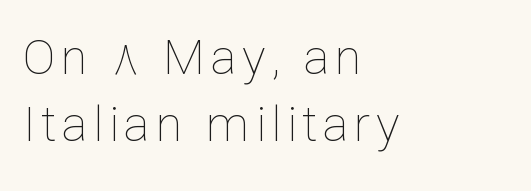
{"italic": "no", "bold": "no", "weight": "thin", "width": "normal", "stroke_contrast": "low", "x_height": "medium", "monospaced": "no", "underline": "no", "align": "left", "line_spacing": "normal", "line_spacing_ratio": 1.36, "glyph_px": 49}
